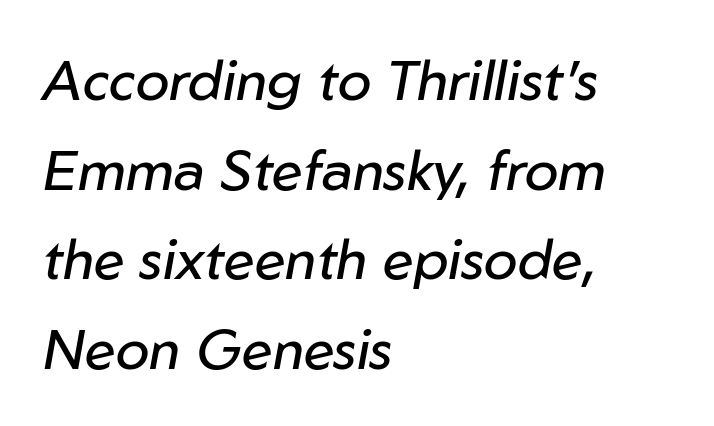
Q: Is the text bold? A: No.
Q: Is the text italic (slanted)? A: Yes, it leans right by about 10 degrees.
Q: Is the text underlined? A: No.
Q: How is the paragraph aligned? A: Left-aligned.
Q: Is the spacing between letters normal or unusually wide? A: Normal.
Q: Is the spacing between lines tight, normal or loose? A: Normal.
Q: Width (condensed, normal, or wide)? A: Normal.
Q: Stroke contrast? A: Low.
Q: x-height? A: Medium.
Q: Monospaced? A: No.
